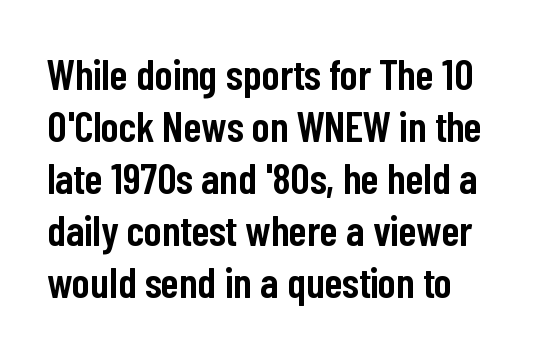
The image shows 43 px semibold, condensed sans-serif type, upright; set line spacing 1.21x, normal letter spacing, not underlined; low stroke contrast and a medium x-height.
